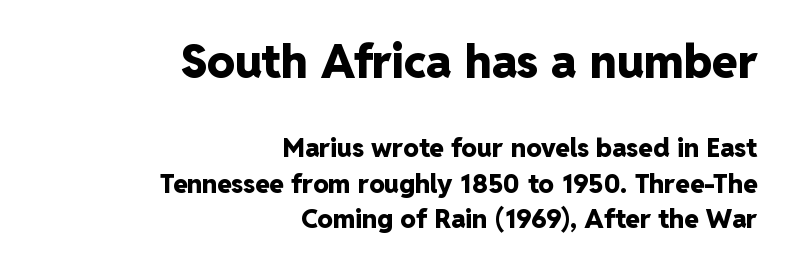
Is the letter spacing exaggerated? No — it looks like the ordinary default. Posture: straight, roman, zero tilt. Check under the words: just untouched page. Reading down the block, your eye finds every line finishing at a fixed right position. Quick note: interline space is typical. Summary of weight: heavy, a full bold.
